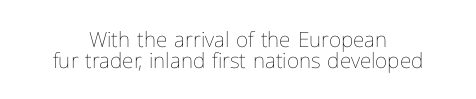
{"italic": "no", "bold": "no", "underline": "no", "align": "center", "line_spacing": "tight", "line_spacing_ratio": 0.99, "letter_spacing": "normal", "letter_spacing_em": 0.0, "glyph_px": 21}
